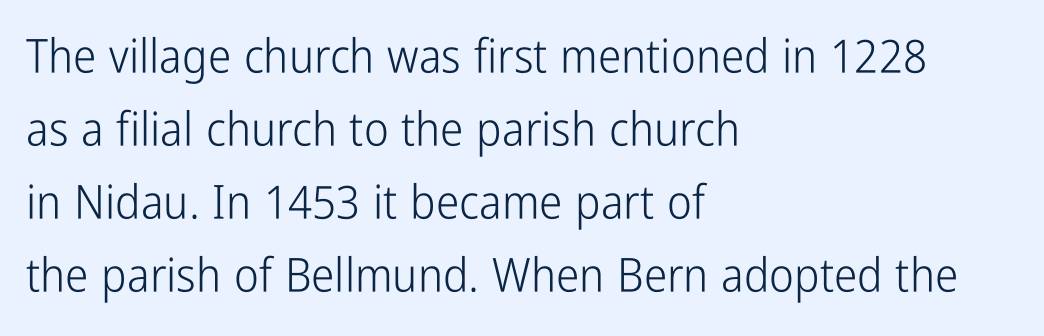
{"serif": "no", "italic": "no", "bold": "no", "weight": "light", "width": "condensed", "stroke_contrast": "low", "x_height": "medium", "monospaced": "no", "underline": "no", "align": "left", "line_spacing": "normal", "line_spacing_ratio": 1.55, "letter_spacing": "normal", "letter_spacing_em": 0.0, "glyph_px": 47}
